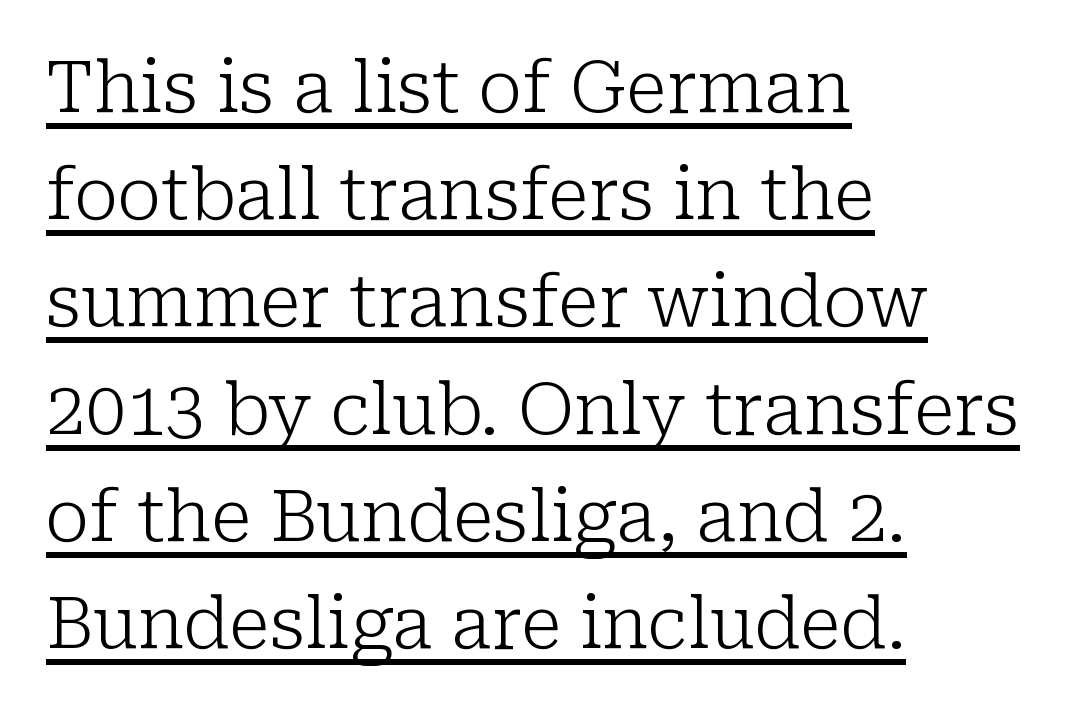
Every stem runs plumb, perpendicular to the baseline. Spacing verdict: proportional, widths tailored to each character. Typographically, this falls in the serif category. The lines are quadded left. Weight: regular or lighter. Has an underline been added? It has.
